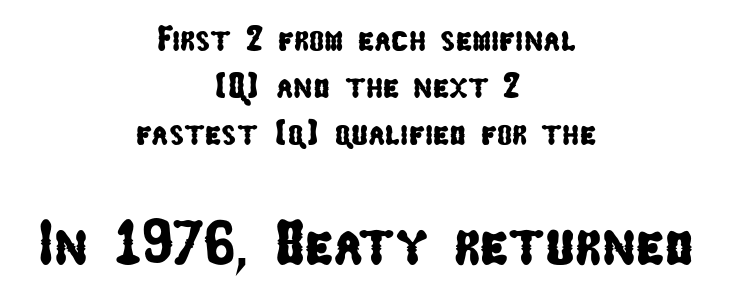
The image shows 63 px condensed sans-serif type; set centered, normal line spacing (1.31x), normal letter spacing, not underlined; the second (bottom) block is 1.75x larger; low stroke contrast and a medium x-height.
